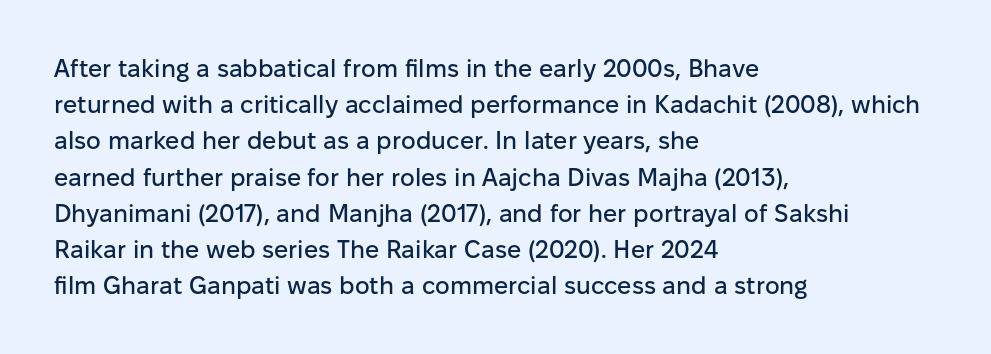
{"italic": "no", "underline": "no", "align": "left", "line_spacing": "normal", "line_spacing_ratio": 1.45, "letter_spacing": "normal", "letter_spacing_em": 0.0, "glyph_px": 25}
